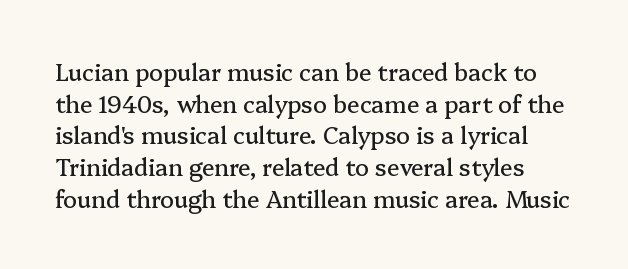
The image shows 23 px text type, upright; set normal line spacing (1.38x), normal letter spacing, not underlined.
